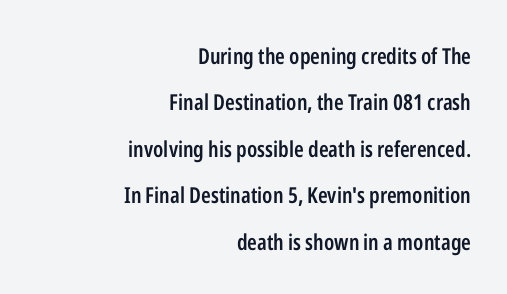
The image shows 22 px text type, upright; set right-aligned, loose line spacing (2.11x), normal letter spacing, not underlined.
